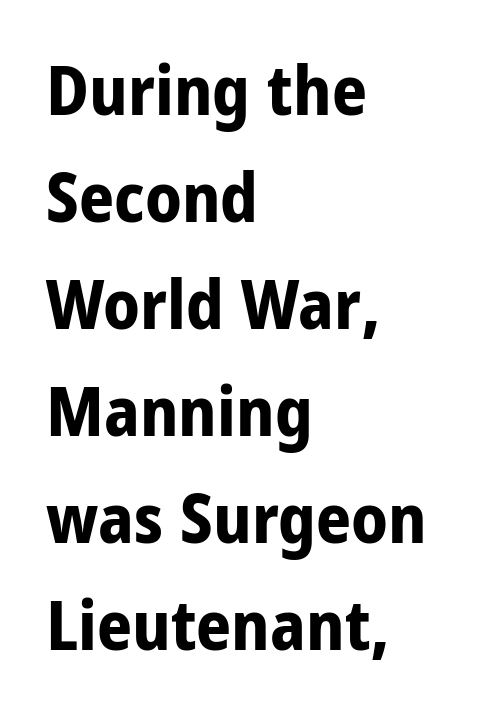
{"serif": "no", "italic": "no", "bold": "yes", "weight": "bold", "width": "condensed", "stroke_contrast": "low", "x_height": "large", "monospaced": "no", "underline": "no", "align": "left", "line_spacing": "normal", "line_spacing_ratio": 1.55, "letter_spacing": "normal", "letter_spacing_em": 0.0, "glyph_px": 69}
